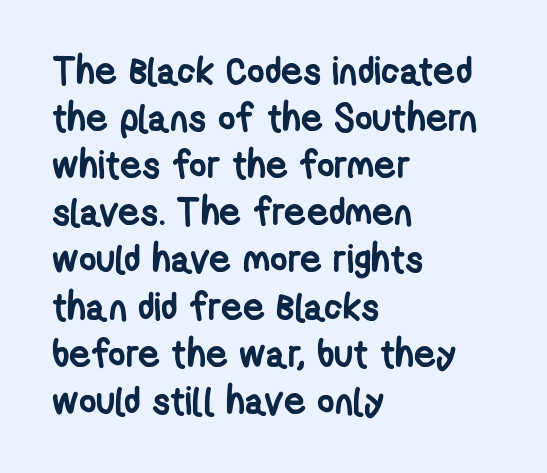
Pretty heavy lettering here — definitely bold. You could call the tracking neutral — neither tight nor loose. Serif or sans? Sans — the stroke terminals are bare. In CSS terms this would be text-align: left. The strip under each line holds only bare page.
